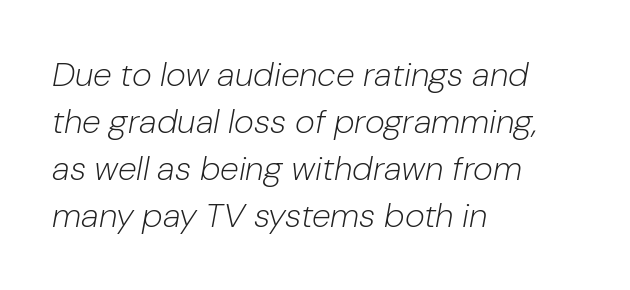
The image shows 34 px light type, italic (leaning right); set left-aligned, normal line spacing (1.38x), normal letter spacing, not underlined; low stroke contrast and a medium x-height.
